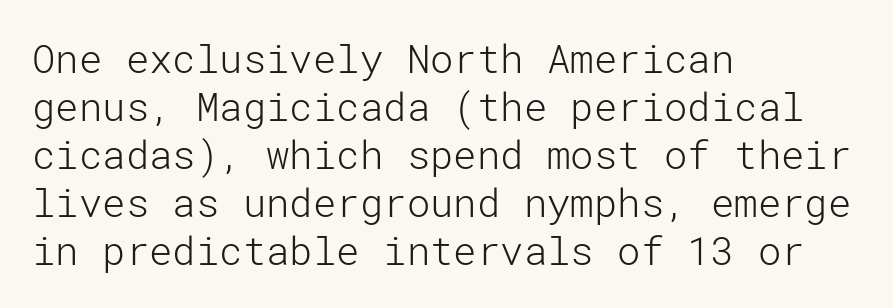
Q: Is the text bold? A: No.
Q: Is the text italic (slanted)? A: No, it is upright.
Q: Is the typeface a serif or a sans-serif typeface? A: Sans-serif.
Q: Is the text underlined? A: No.
Q: How is the paragraph aligned? A: Left-aligned.
Q: Is the spacing between letters normal or unusually wide? A: Normal.
Q: Width (condensed, normal, or wide)? A: Normal.
Q: Stroke contrast? A: Low.
Q: x-height? A: Medium.
